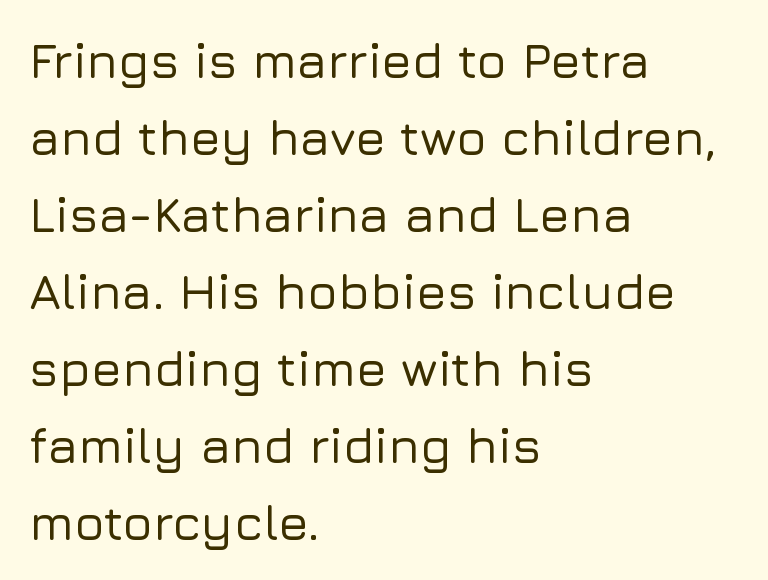
{"serif": "no", "italic": "no", "width": "normal", "stroke_contrast": "low", "x_height": "medium", "monospaced": "no", "underline": "no", "align": "left", "line_spacing": "normal", "line_spacing_ratio": 1.54, "letter_spacing": "normal", "letter_spacing_em": 0.0, "glyph_px": 50}
